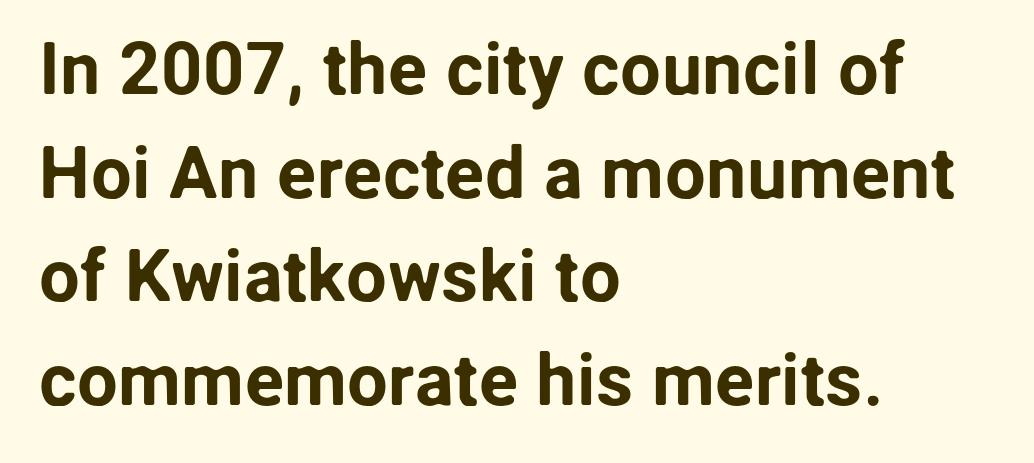
Every stem runs plumb, perpendicular to the baseline. Note the varied advance widths — an 'i' is clearly narrower than an 'm'. Regular leading. Anything drawn beneath the words? Only blank space. One-word summary of the alignment: left. Unlike a traditional serif, this face leaves its strokes unadorned.
